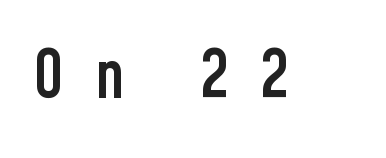
{"serif": "no", "italic": "no", "bold": "semi", "weight": "semibold", "width": "condensed", "stroke_contrast": "low", "x_height": "medium", "monospaced": "no", "underline": "no", "letter_spacing": "wide", "letter_spacing_em": 0.46, "glyph_px": 65}
